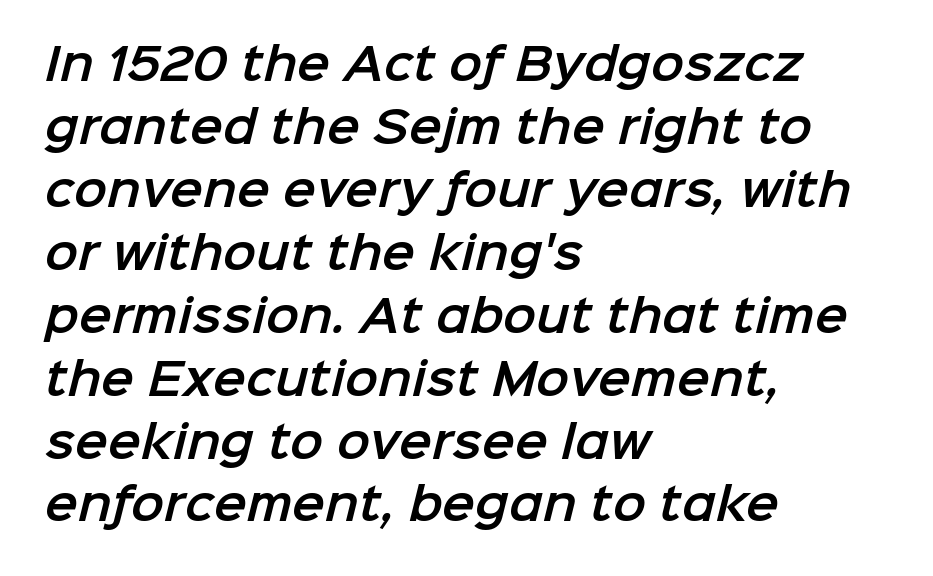
{"serif": "no", "width": "normal", "stroke_contrast": "low", "x_height": "medium", "monospaced": "no", "underline": "no", "align": "left", "line_spacing": "normal", "line_spacing_ratio": 1.43, "letter_spacing": "normal", "letter_spacing_em": 0.0, "glyph_px": 44}
